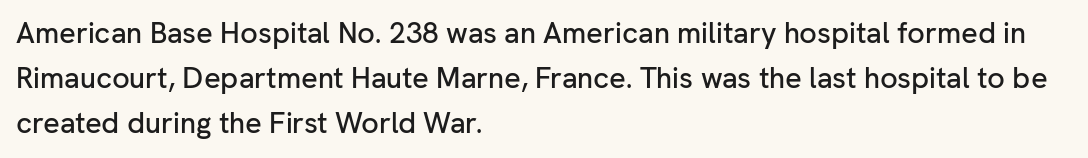
{"serif": "no", "italic": "no", "width": "normal", "stroke_contrast": "low", "x_height": "medium", "monospaced": "no", "underline": "no", "align": "left", "line_spacing": "normal", "line_spacing_ratio": 1.56, "letter_spacing": "normal", "letter_spacing_em": 0.0, "glyph_px": 29}
